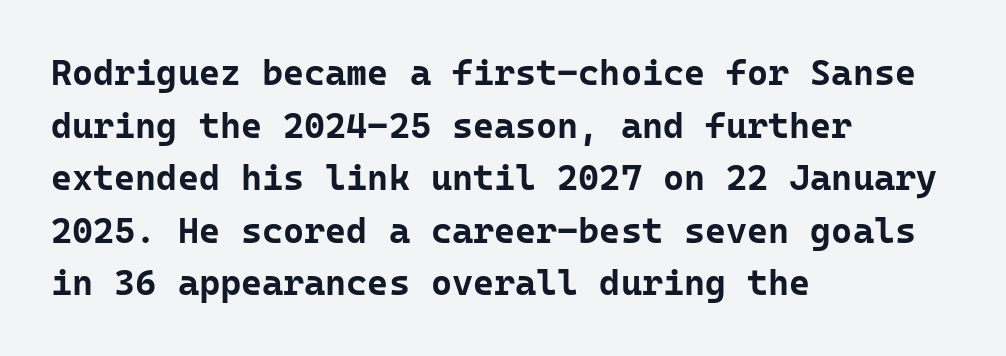
The letterforms sit shoulder to shoulder at normal distance. Normally led — the rows are evenly, conventionally spaced. Type style note: lacks serifs. Fixed-width glyphs throughout — classic coding-font behaviour. The passage is arranged the way most books set body copy — flush left.
